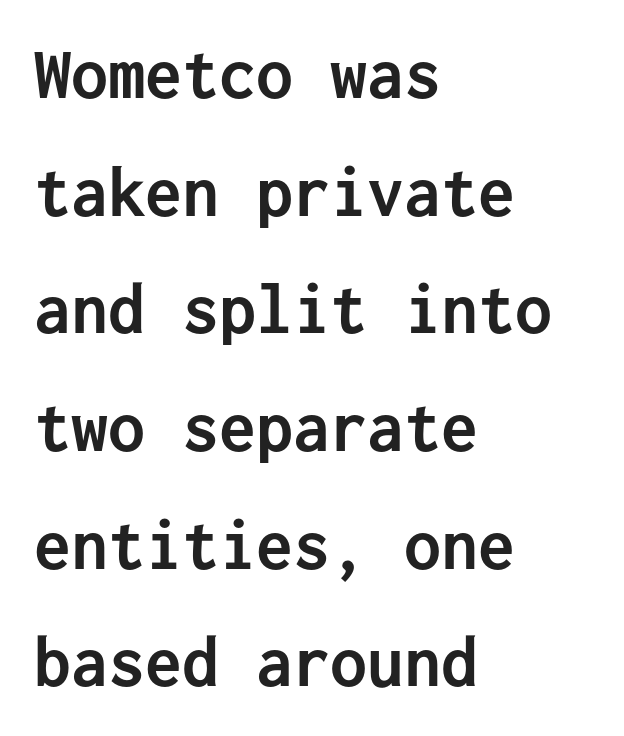
Q: Is the text bold? A: Yes.
Q: Is the text italic (slanted)? A: No, it is upright.
Q: Is the typeface a serif or a sans-serif typeface? A: Sans-serif.
Q: Is the text underlined? A: No.
Q: How is the paragraph aligned? A: Left-aligned.
Q: Is the spacing between letters normal or unusually wide? A: Normal.
Q: Is the spacing between lines tight, normal or loose? A: Normal.
Q: Width (condensed, normal, or wide)? A: Normal.
Q: Stroke contrast? A: Low.
Q: x-height? A: Medium.
Q: Monospaced? A: Yes.
